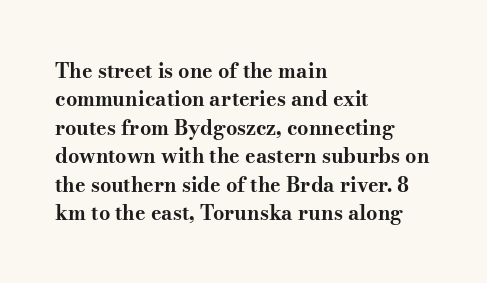
Q: Is the text bold? A: Yes.
Q: Is the text italic (slanted)? A: No, it is upright.
Q: Is the text underlined? A: No.
Q: How is the paragraph aligned? A: Left-aligned.
Q: Is the spacing between letters normal or unusually wide? A: Normal.
Q: Is the spacing between lines tight, normal or loose? A: Normal.
